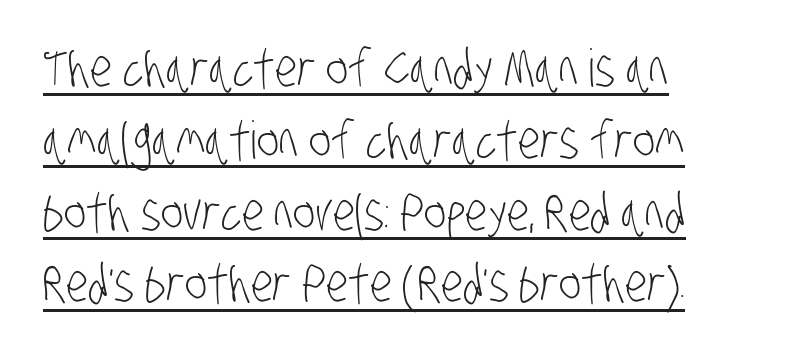
The image shows 52 px light, condensed sans-serif type; set left-aligned, normal line spacing (1.38x), normal letter spacing, underlined; low stroke contrast and a large x-height.
